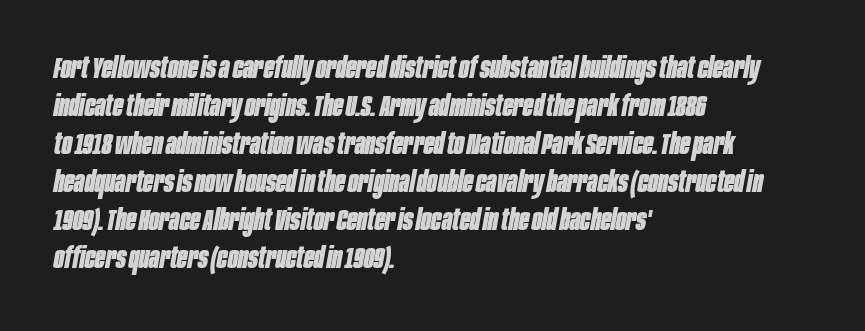
Q: Is the text bold? A: Yes.
Q: Is the text italic (slanted)? A: Yes, it leans right by about 10 degrees.
Q: Is the text underlined? A: No.
Q: How is the paragraph aligned? A: Left-aligned.
Q: Is the spacing between letters normal or unusually wide? A: Normal.
Q: Is the spacing between lines tight, normal or loose? A: Normal.
Q: Width (condensed, normal, or wide)? A: Condensed.
Q: Stroke contrast? A: Low.
Q: x-height? A: Large.
Q: Monospaced? A: No.
